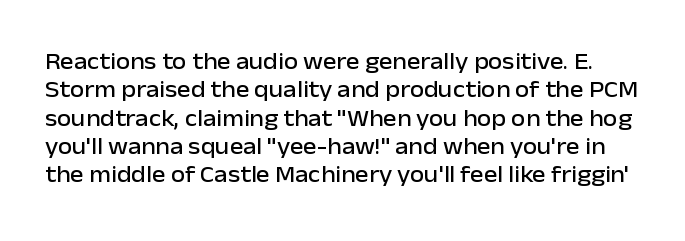
Q: Is the text italic (slanted)? A: No, it is upright.
Q: Is the text underlined? A: No.
Q: Is the spacing between letters normal or unusually wide? A: Normal.
